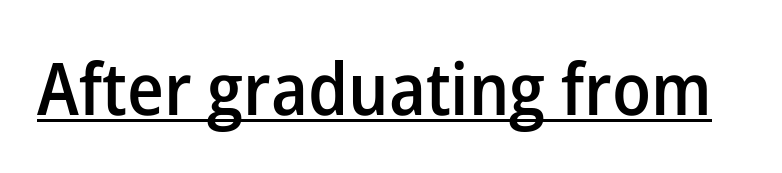
Q: Is the text bold? A: Semi-bold.
Q: Is the text italic (slanted)? A: No, it is upright.
Q: Is the typeface a serif or a sans-serif typeface? A: Sans-serif.
Q: Is the text underlined? A: Yes.
Q: Is the spacing between letters normal or unusually wide? A: Normal.
Q: Width (condensed, normal, or wide)? A: Normal.
Q: Stroke contrast? A: Low.
Q: x-height? A: Medium.
Q: Monospaced? A: No.
